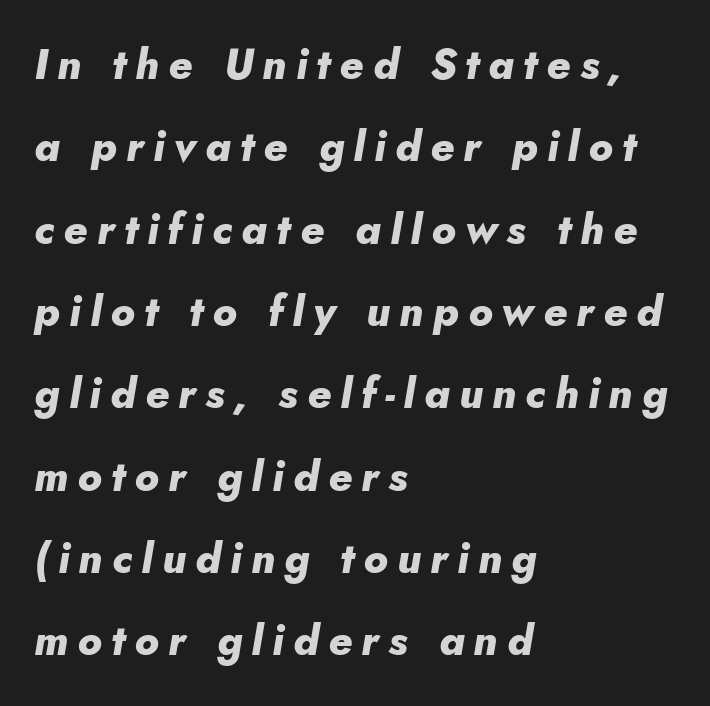
{"italic": "yes", "lean": "right", "slant_degrees": 5, "bold": "yes", "weight": "heavy", "width": "normal", "stroke_contrast": "low", "x_height": "small", "monospaced": "no", "underline": "no", "align": "left", "line_spacing": "loose", "line_spacing_ratio": 1.96, "letter_spacing": "wide", "letter_spacing_em": 0.22, "glyph_px": 42}
